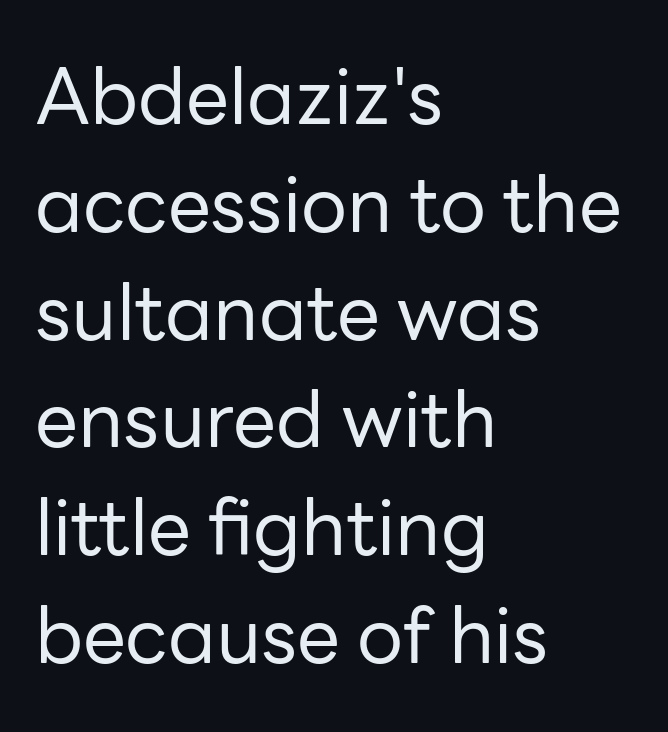
{"serif": "no", "italic": "no", "bold": "no", "weight": "regular", "width": "normal", "stroke_contrast": "low", "x_height": "medium", "monospaced": "no", "underline": "no", "align": "left", "line_spacing": "normal", "line_spacing_ratio": 1.4, "letter_spacing": "normal", "letter_spacing_em": 0.0, "glyph_px": 77}
